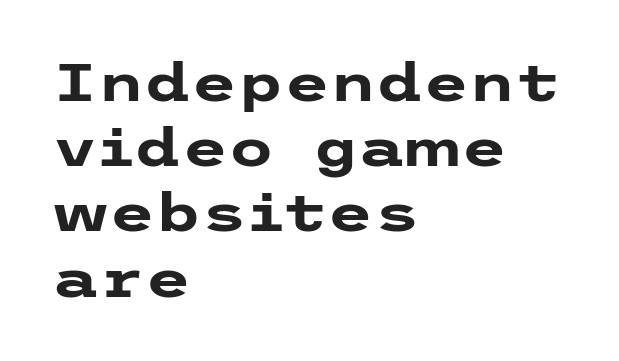
If you drew a line through each stem, it would be perfectly vertical. What kind of face is this? One without serifs — a sans. A student would call this left alignment; a typographer would say flush left, rag right. Words appear dense and cohesive because spacing is normal. This rendering features lettering with no underline. Summary of weight: heavy, a full bold.
